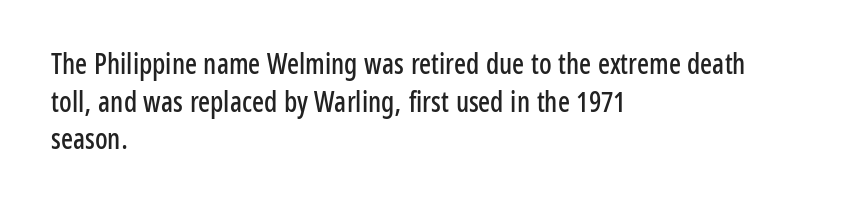
Check under the words: just untouched page. Rendered with straight, roman letterforms. Varying glyph widths throughout — classic text-font behaviour. Is this a sans? Yes — the strokes have no serifs.
